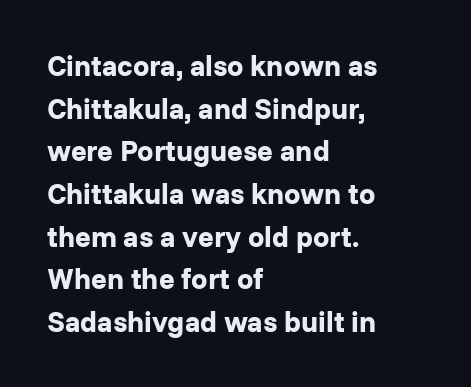
Spacing verdict: proportional, widths tailored to each character. Check where the strokes stop: nothing finishes them off — pure sans. Which margin do the lines hug? The left one — the right edge is uneven. The face used here has the dense, thick strokes of a bold.
